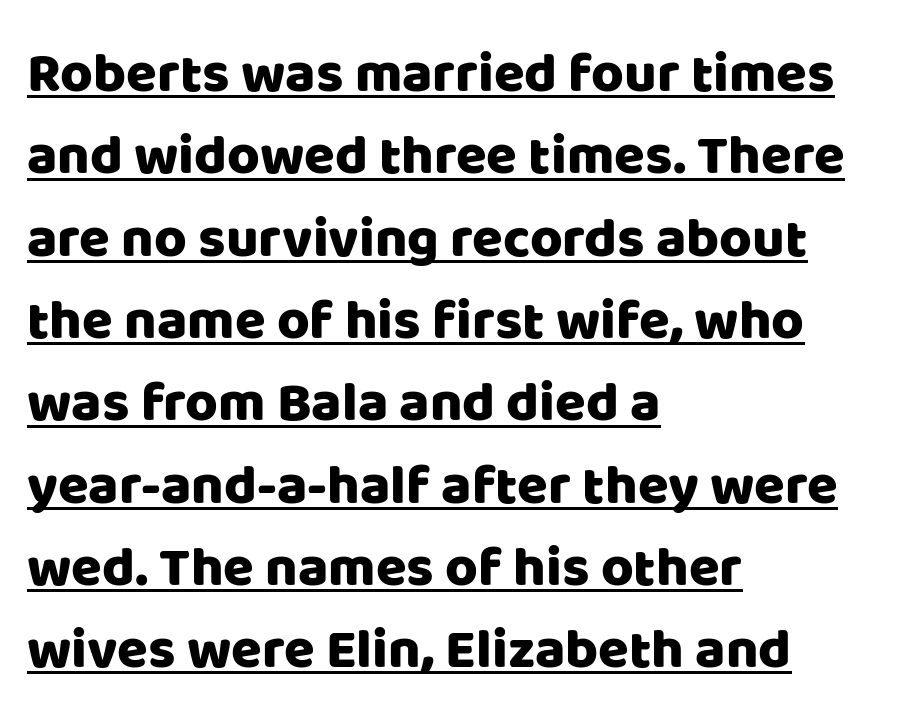
Visually the block forms a straight wall on the left and a jagged coastline on the right. Unlike a traditional serif, this face leaves its strokes unadorned. It's the straight-up-and-down kind of type. Underline: present.
